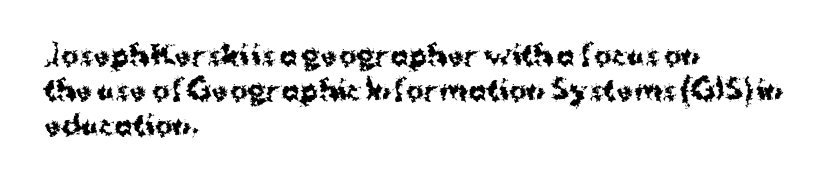
Q: Is the text bold? A: Yes.
Q: Is the text italic (slanted)? A: No, it is upright.
Q: Is the text underlined? A: No.
Q: How is the paragraph aligned? A: Left-aligned.
Q: Is the spacing between letters normal or unusually wide? A: Normal.
Q: Is the spacing between lines tight, normal or loose? A: Normal.
